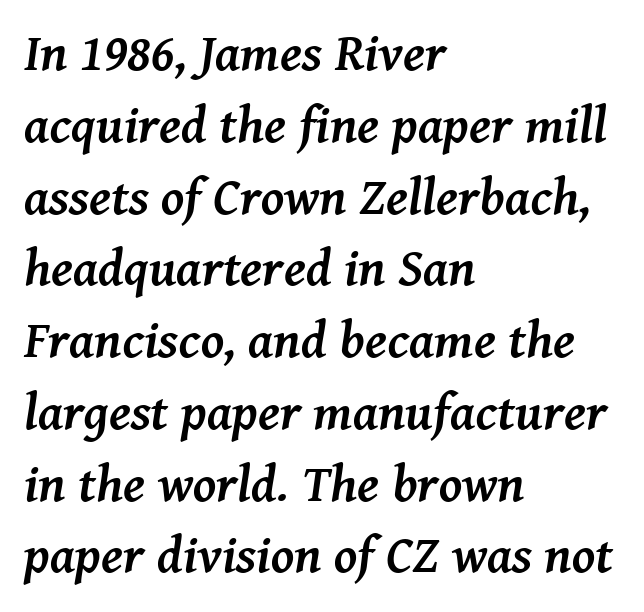
Q: Is the text bold? A: Yes.
Q: Is the text italic (slanted)? A: Yes, it leans right by about 8 degrees.
Q: Is the typeface a serif or a sans-serif typeface? A: Serif.
Q: Is the text underlined? A: No.
Q: How is the paragraph aligned? A: Left-aligned.
Q: Is the spacing between letters normal or unusually wide? A: Normal.
Q: Is the spacing between lines tight, normal or loose? A: Normal.
Q: Width (condensed, normal, or wide)? A: Normal.
Q: Stroke contrast? A: Medium.
Q: x-height? A: Medium.
Q: Monospaced? A: No.
